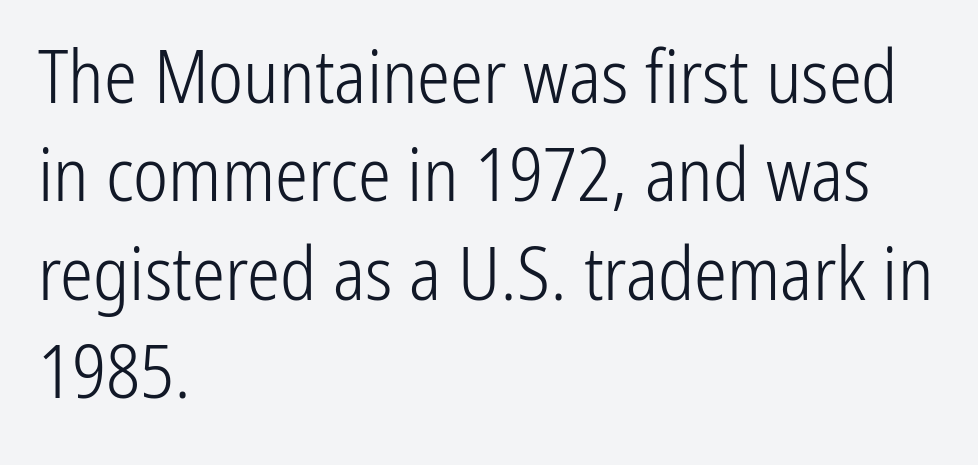
Q: Is the text bold? A: No.
Q: Is the text italic (slanted)? A: No, it is upright.
Q: Is the typeface a serif or a sans-serif typeface? A: Sans-serif.
Q: Is the text underlined? A: No.
Q: How is the paragraph aligned? A: Left-aligned.
Q: Is the spacing between letters normal or unusually wide? A: Normal.
Q: Is the spacing between lines tight, normal or loose? A: Normal.
Q: Width (condensed, normal, or wide)? A: Condensed.
Q: Stroke contrast? A: Low.
Q: x-height? A: Medium.
Q: Monospaced? A: No.
